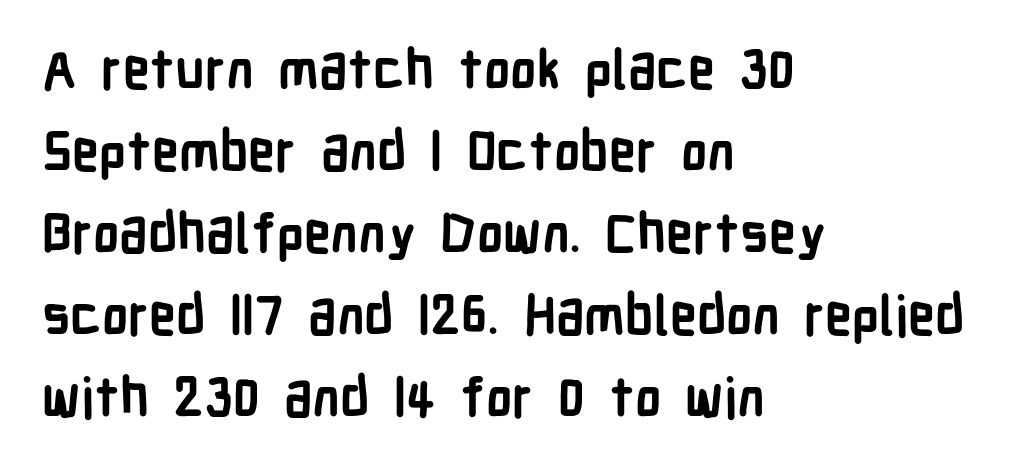
Q: Is the text bold? A: Yes.
Q: Is the text italic (slanted)? A: No, it is upright.
Q: Is the typeface a serif or a sans-serif typeface? A: Sans-serif.
Q: Is the text underlined? A: No.
Q: How is the paragraph aligned? A: Left-aligned.
Q: Is the spacing between letters normal or unusually wide? A: Normal.
Q: Is the spacing between lines tight, normal or loose? A: Normal.
Q: Width (condensed, normal, or wide)? A: Condensed.
Q: Stroke contrast? A: Low.
Q: x-height? A: Medium.
Q: Monospaced? A: No.
